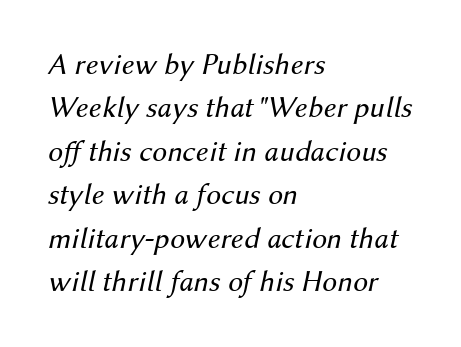
{"italic": "yes", "lean": "right", "slant_degrees": 12, "bold": "no", "weight": "regular", "width": "normal", "stroke_contrast": "medium", "x_height": "medium", "monospaced": "no", "underline": "no", "align": "left", "line_spacing": "normal", "line_spacing_ratio": 1.45, "letter_spacing": "normal", "letter_spacing_em": 0.0, "glyph_px": 30}
